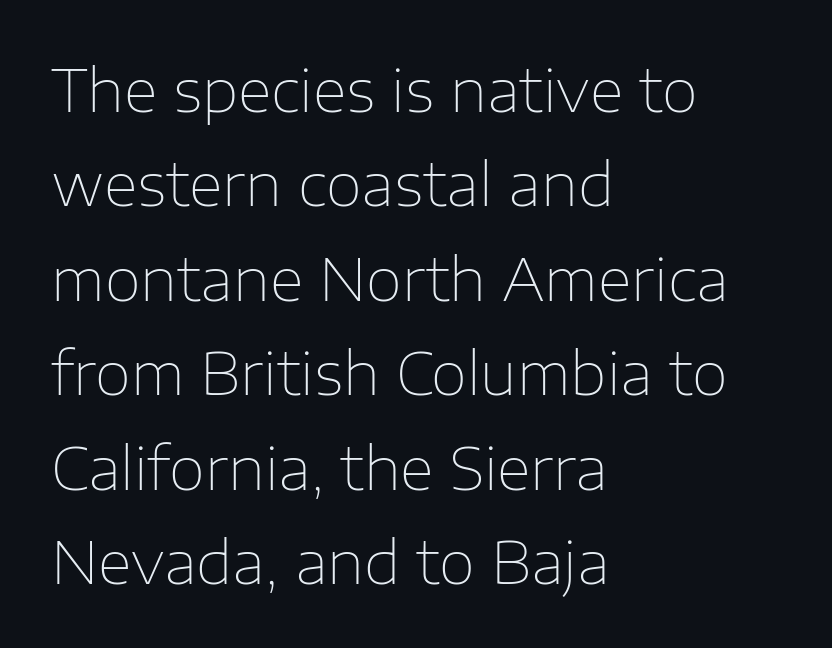
What stands out about the letter spacing? Nothing — it is the standard amount. Every character sits straight up, as roman type does. The characters are drawn with everyday or finer stroke widths. Descenders are the only things crossing below the line.
